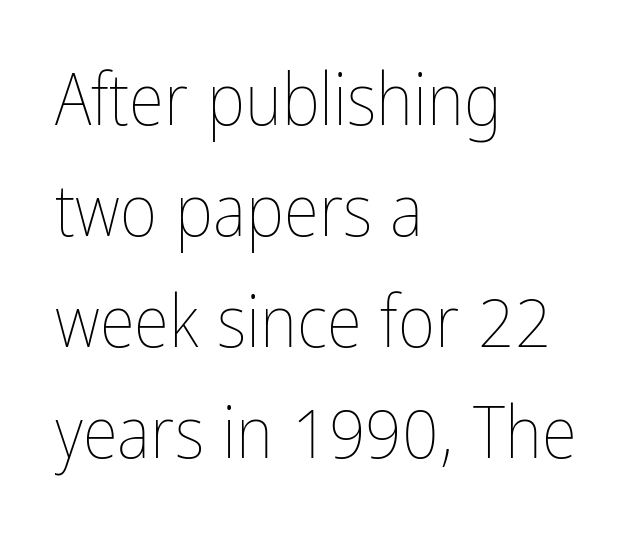
{"italic": "no", "bold": "no", "weight": "thin", "width": "condensed", "stroke_contrast": "low", "x_height": "medium", "monospaced": "no", "underline": "no", "align": "left", "line_spacing": "normal", "line_spacing_ratio": 1.54, "letter_spacing": "normal", "letter_spacing_em": 0.0, "glyph_px": 72}
